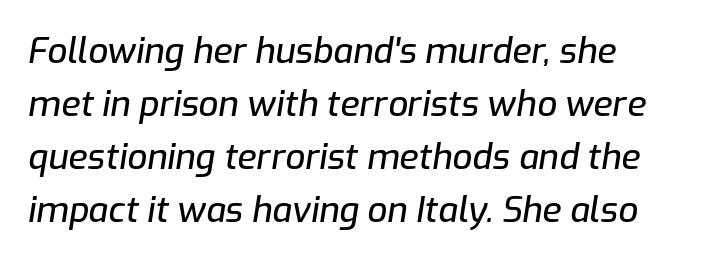
The image shows 35 px text type, italic (leaning right); set normal line spacing (1.51x), normal letter spacing, not underlined; low stroke contrast and a medium x-height.
